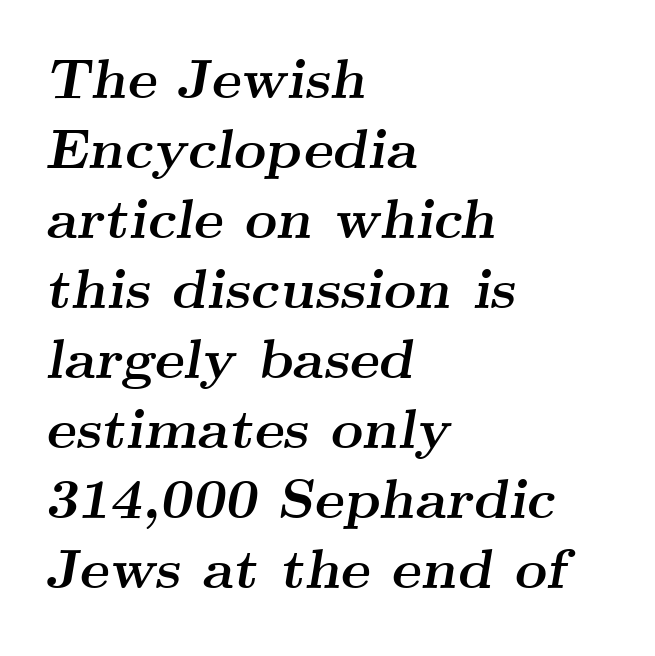
{"serif": "yes", "italic": "yes", "lean": "right", "slant_degrees": 9, "bold": "yes", "weight": "semibold", "width": "wide", "stroke_contrast": "medium", "x_height": "small", "monospaced": "no", "underline": "no", "align": "left", "line_spacing": "normal", "line_spacing_ratio": 1.25, "letter_spacing": "normal", "letter_spacing_em": 0.0, "glyph_px": 56}
